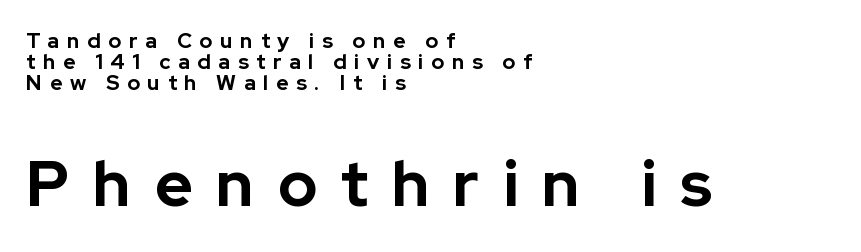
The foot of each line stays bare and open. Strokes here are thick enough to call this a true bold. This is the regular roman posture of the typeface. What stands out about the letter spacing? Its width — letters are far apart. Regarding leading, the lines here are crowded together. The passage shown is typed in a proportional face where columns would drift.
